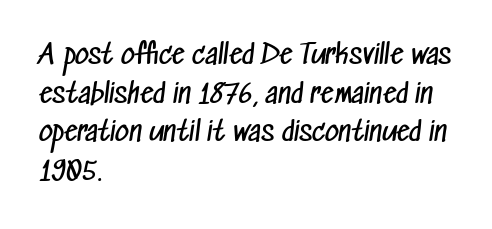
The image shows 27 px text type; set left-aligned, normal line spacing (1.43x), normal letter spacing, not underlined.
